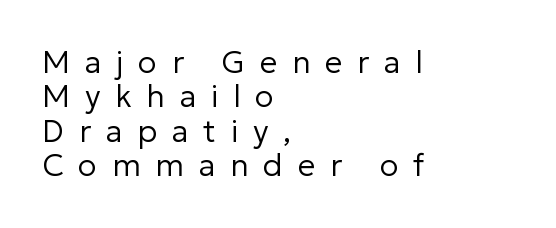
{"serif": "no", "italic": "no", "bold": "no", "weight": "regular", "width": "normal", "stroke_contrast": "low", "x_height": "medium", "monospaced": "no", "underline": "no", "align": "left", "line_spacing": "tight", "line_spacing_ratio": 1.11, "letter_spacing": "wide", "letter_spacing_em": 0.48, "glyph_px": 31}
